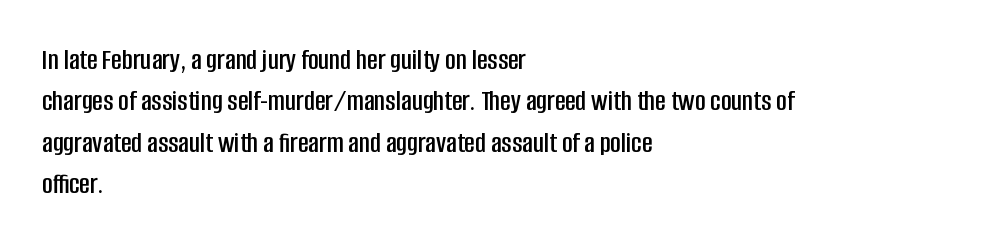
A sans-serif font was chosen for this passage. Compared with typical body copy, the letter spacing here is the same. A typesetter would call this proportional, since set widths differ per character. Honestly, the row spacing looks completely unremarkable. The strip under each line holds only bare page. This sample is left-justified, so line endings fall wherever the words run out.
